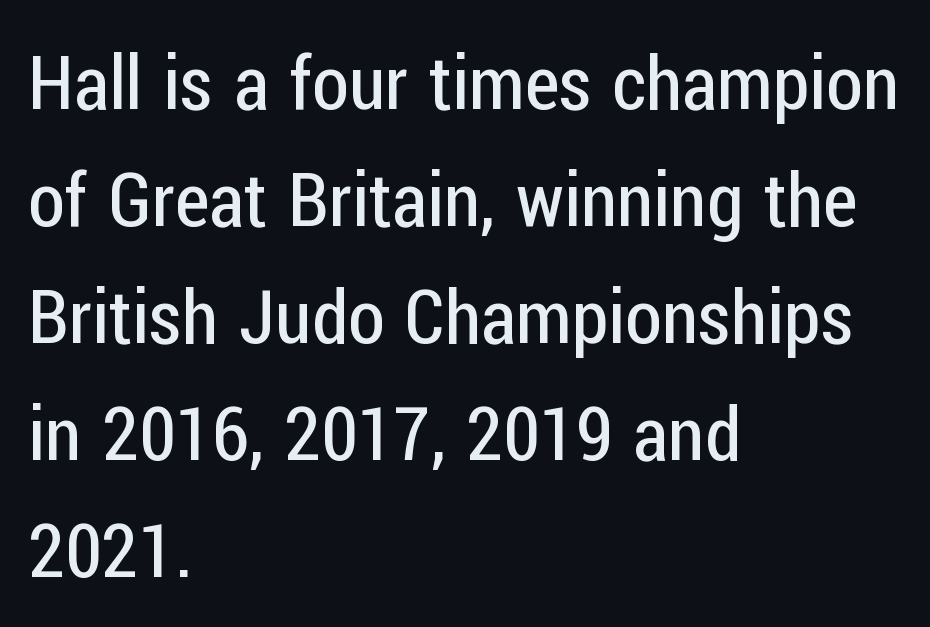
The image shows 75 px regular-weight, condensed sans-serif type, upright; set left-aligned, normal line spacing (1.56x), normal letter spacing, not underlined; low stroke contrast and a medium x-height.
